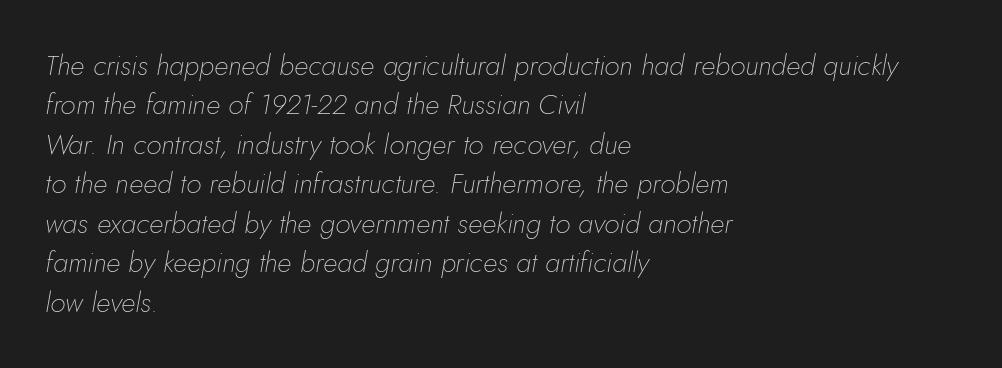
The passage shown has conventional tracking throughout. The vertical gap from one line to the next is medium. Decoration check: the copy has no underline. The passage shown is typed in a proportional face where columns would drift. A classic flush-left, rag-right setting is used for this passage.
